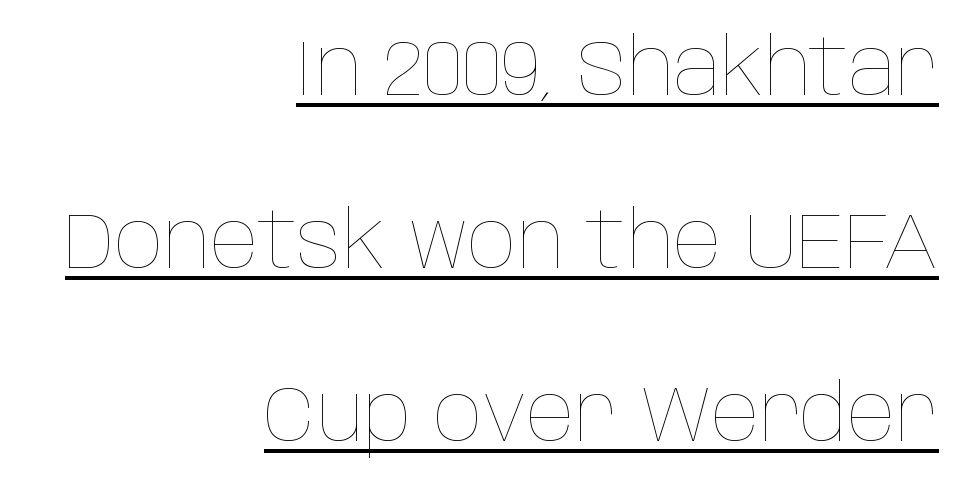
Q: Is the text bold? A: No.
Q: Is the text italic (slanted)? A: No, it is upright.
Q: Is the text underlined? A: Yes.
Q: How is the paragraph aligned? A: Right-aligned.
Q: Is the spacing between letters normal or unusually wide? A: Normal.
Q: Is the spacing between lines tight, normal or loose? A: Loose.
Q: Width (condensed, normal, or wide)? A: Condensed.
Q: Stroke contrast? A: Low.
Q: x-height? A: Large.
Q: Monospaced? A: No.
